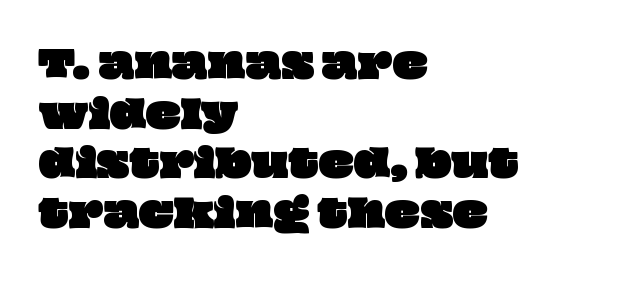
The image shows 37 px wide type; set left-aligned, normal line spacing (1.34x), normal letter spacing, not underlined; low stroke contrast and a large x-height.
